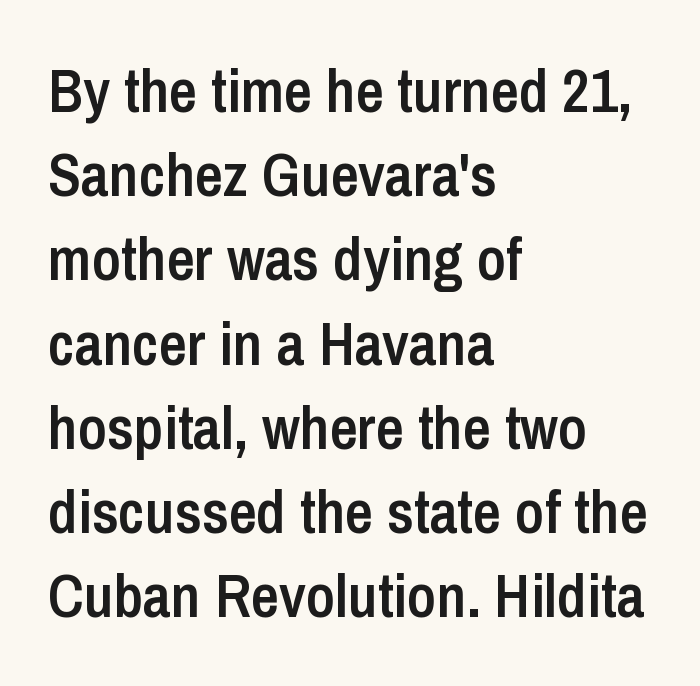
Q: Is the text bold? A: Semi-bold.
Q: Is the text italic (slanted)? A: No, it is upright.
Q: Is the typeface a serif or a sans-serif typeface? A: Sans-serif.
Q: Is the text underlined? A: No.
Q: How is the paragraph aligned? A: Left-aligned.
Q: Is the spacing between letters normal or unusually wide? A: Normal.
Q: Is the spacing between lines tight, normal or loose? A: Normal.
Q: Width (condensed, normal, or wide)? A: Condensed.
Q: Stroke contrast? A: Low.
Q: x-height? A: Medium.
Q: Monospaced? A: No.
